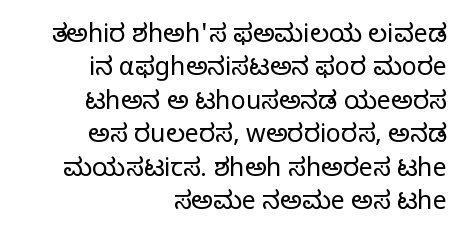
{"italic": "no", "bold": "no", "underline": "no", "align": "right", "line_spacing": "normal", "line_spacing_ratio": 1.34, "letter_spacing": "normal", "letter_spacing_em": 0.0, "glyph_px": 25}
